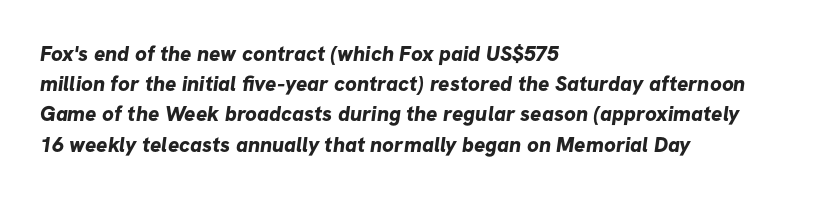
There is no visible air inserted between adjacent glyphs. The text block is weighted toward the left margin, trailing off unevenly rightward. Words float on clear page, feet unadorned. Vertical spacing — default. Students, this is bold: see how much ink each stroke carries.
